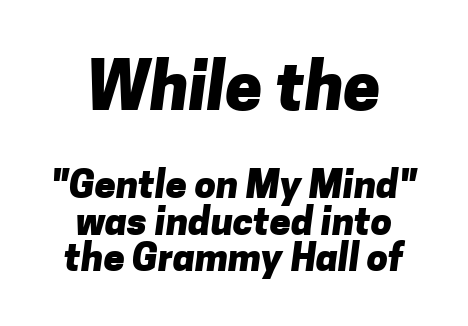
The image shows 66 px heavy sans-serif type; set centered, tight line spacing (0.96x), normal letter spacing, not underlined; the first (top) block is 1.74x larger; low stroke contrast and a medium x-height.
